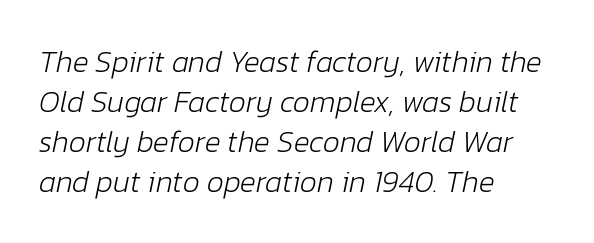
The image shows 30 px light type, italic (leaning right); set left-aligned, normal line spacing (1.33x), normal letter spacing, not underlined; low stroke contrast and a medium x-height.
